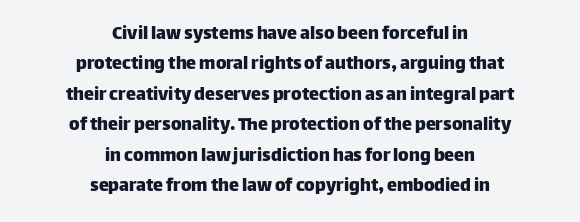
{"italic": "no", "underline": "no", "align": "center", "line_spacing": "normal", "line_spacing_ratio": 1.52, "letter_spacing": "normal", "letter_spacing_em": 0.0, "glyph_px": 20}
